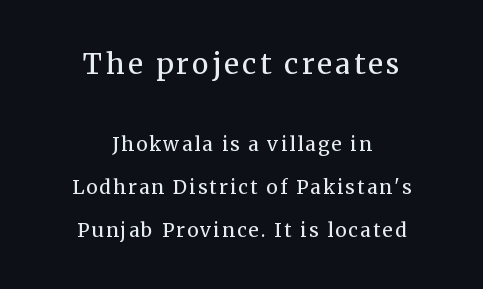
Each new line begins a long way beneath the previous one. Stroke terminals: seriffed. The first block has been scaled up relative to the second. Alignment: centered. Descender tails drop into unmarked territory.
